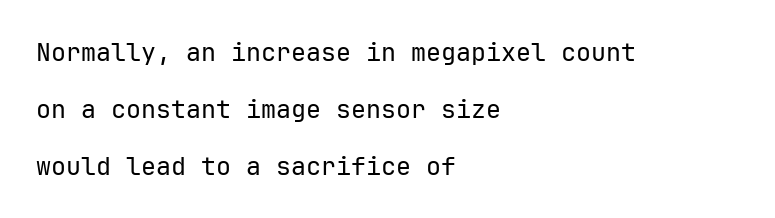
{"italic": "no", "bold": "no", "underline": "no", "align": "left", "line_spacing": "loose", "line_spacing_ratio": 2.29, "letter_spacing": "normal", "letter_spacing_em": 0.0, "glyph_px": 25}
